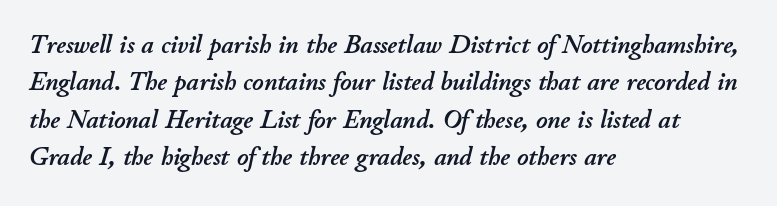
The image shows 27 px text type, italic (leaning right); set left-aligned, normal line spacing (1.38x), normal letter spacing, not underlined.
